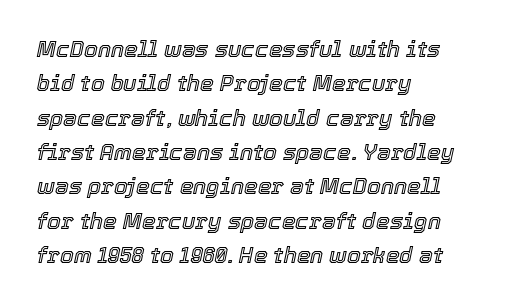
{"italic": "yes", "lean": "right", "slant_degrees": 12, "underline": "no", "align": "left", "line_spacing": "normal", "line_spacing_ratio": 1.56, "letter_spacing": "normal", "letter_spacing_em": 0.0, "glyph_px": 22}
